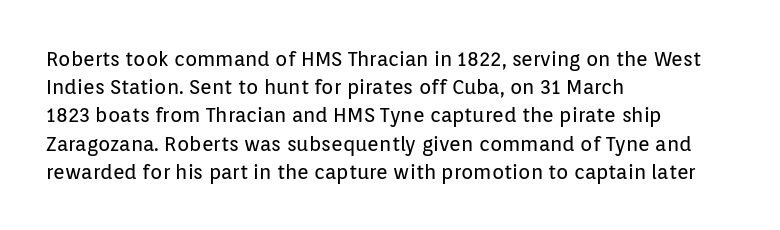
Nobody drew a line under any word here. When letters stand straight like this, we call the style roman or upright. The lines sit at an ordinary, default distance from one another. Summary of weight: not heavy and not bold.
